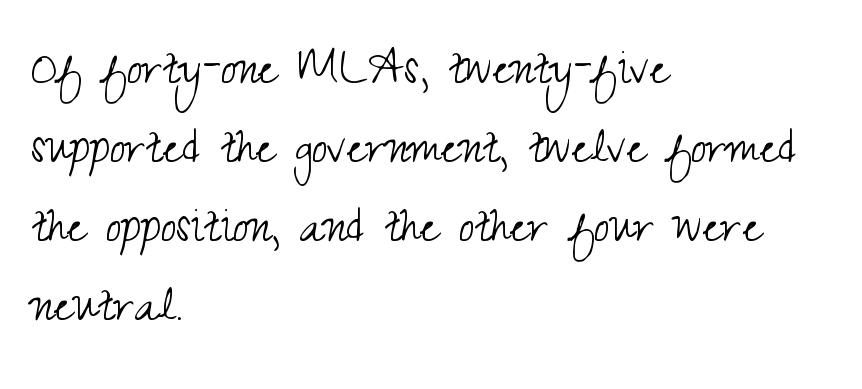
The image shows 56 px light, condensed sans-serif type, upright; set left-aligned, normal line spacing (1.41x), normal letter spacing, not underlined; medium stroke contrast and a small x-height.
